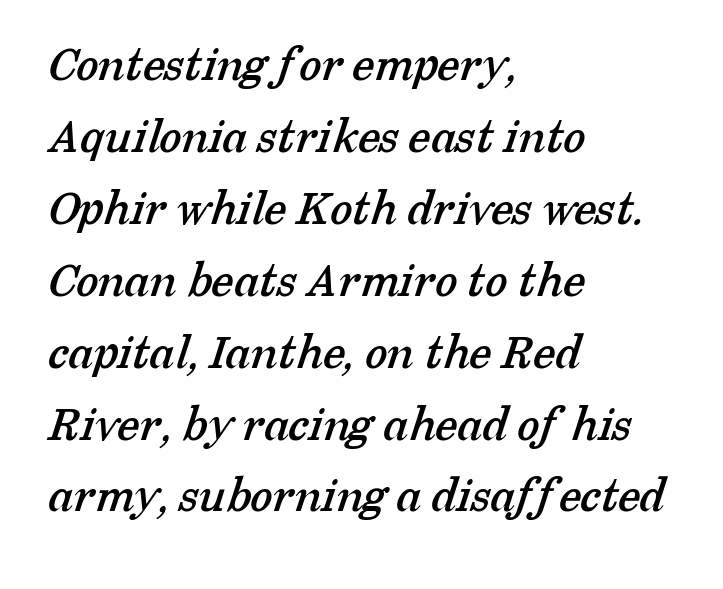
The image shows 51 px serif type; set left-aligned, normal line spacing (1.41x), normal letter spacing, not underlined; low stroke contrast and a medium x-height.
